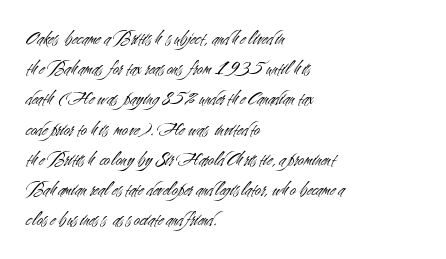
{"bold": "no", "underline": "no", "align": "left", "line_spacing": "normal", "line_spacing_ratio": 1.44, "letter_spacing": "normal", "letter_spacing_em": 0.0, "glyph_px": 21}
